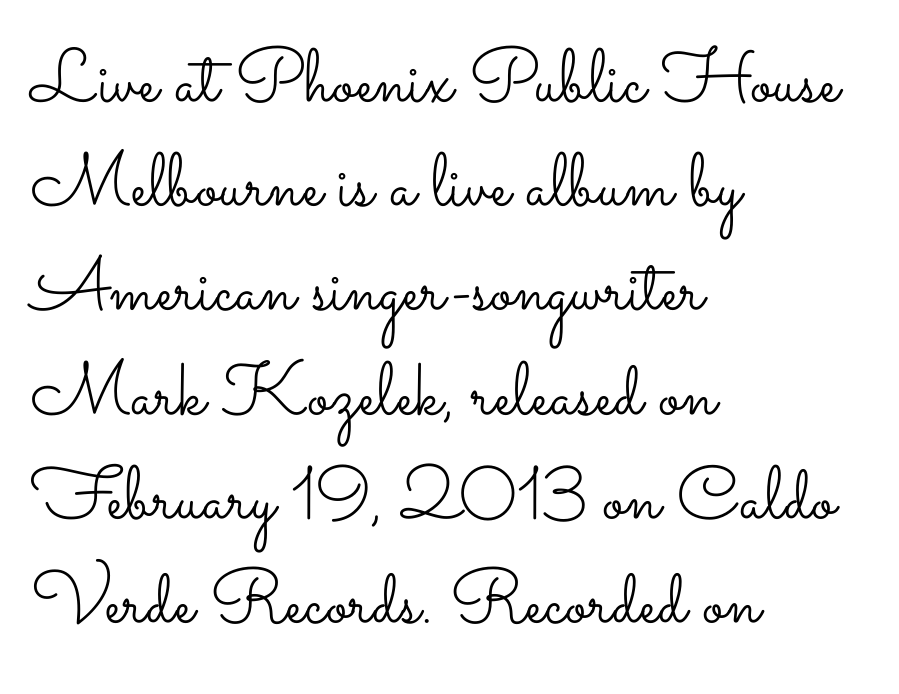
{"bold": "no", "weight": "light", "width": "wide", "stroke_contrast": "low", "x_height": "small", "monospaced": "no", "underline": "no", "align": "left", "line_spacing": "normal", "line_spacing_ratio": 1.39, "letter_spacing": "normal", "letter_spacing_em": 0.0, "glyph_px": 75}
